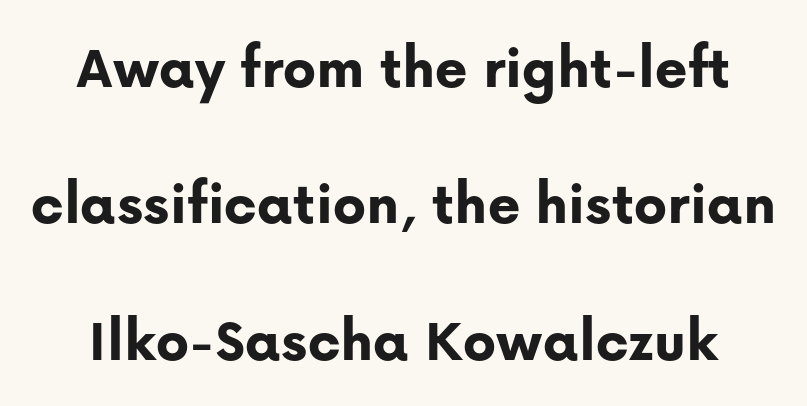
{"serif": "no", "italic": "no", "bold": "yes", "weight": "bold", "width": "normal", "stroke_contrast": "low", "x_height": "medium", "monospaced": "no", "underline": "no", "line_spacing": "loose", "line_spacing_ratio": 2.2, "letter_spacing": "normal", "letter_spacing_em": 0.0, "glyph_px": 62}
